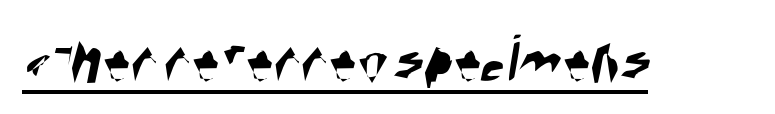
This sample has the flowing, uneven cadence of proportional lettering. Quick note: underline on. Is this a sans? Yes — the strokes have no serifs. The rendering keeps characters at their native spacing.
